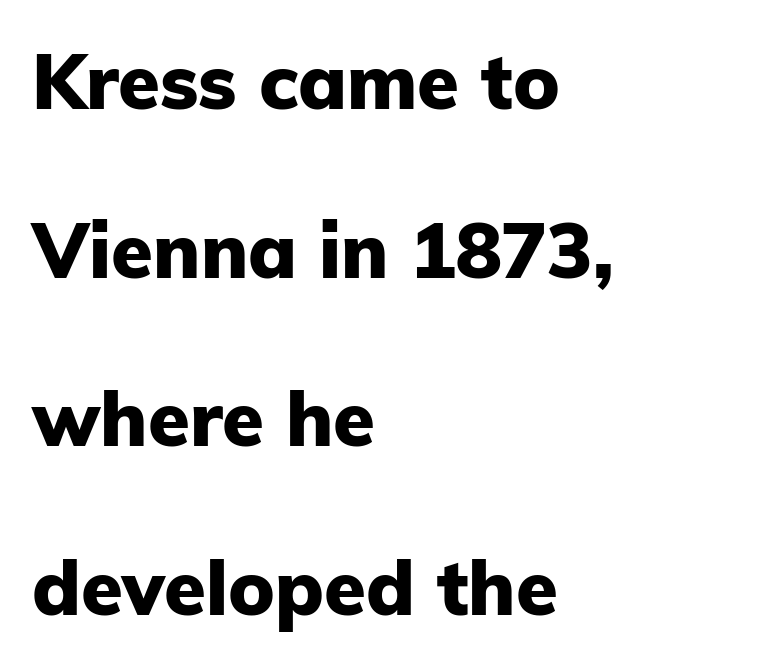
{"serif": "no", "italic": "no", "bold": "yes", "weight": "heavy", "width": "normal", "stroke_contrast": "low", "x_height": "medium", "monospaced": "no", "underline": "no", "align": "left", "line_spacing": "loose", "line_spacing_ratio": 2.22, "letter_spacing": "normal", "letter_spacing_em": 0.0, "glyph_px": 76}
